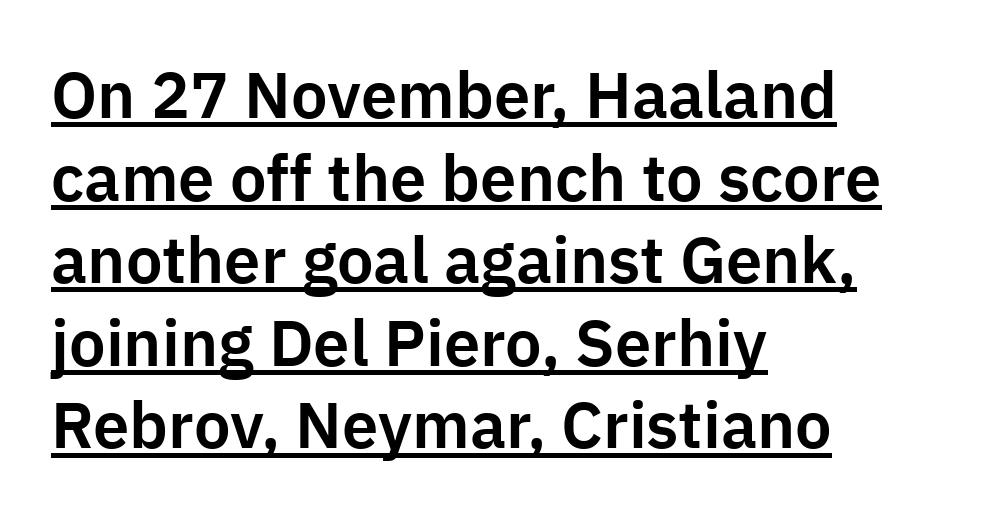
{"serif": "no", "italic": "no", "width": "normal", "stroke_contrast": "low", "x_height": "medium", "monospaced": "no", "underline": "yes", "align": "left", "line_spacing": "normal", "line_spacing_ratio": 1.27, "letter_spacing": "normal", "letter_spacing_em": 0.0, "glyph_px": 65}
